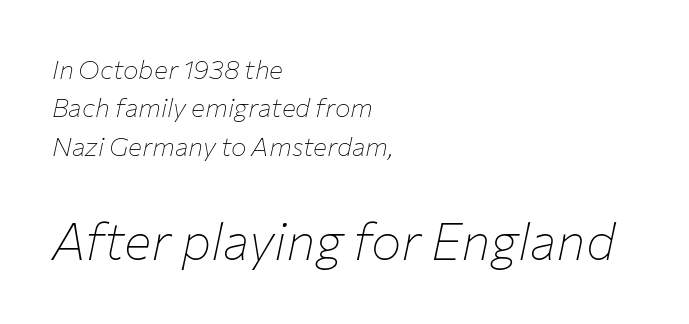
The image shows 51 px thin type, italic (leaning right); set left-aligned, normal line spacing (1.48x), normal letter spacing, not underlined; the second (bottom) block is 1.96x larger; low stroke contrast and a medium x-height.
